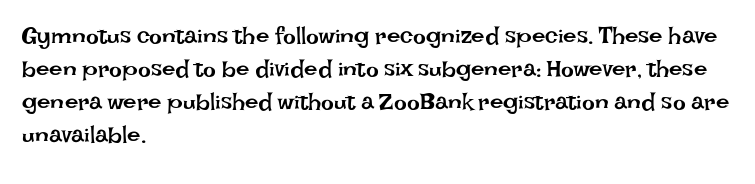
Q: Is the text bold? A: No.
Q: Is the text italic (slanted)? A: No, it is upright.
Q: Is the text underlined? A: No.
Q: How is the paragraph aligned? A: Left-aligned.
Q: Is the spacing between letters normal or unusually wide? A: Normal.
Q: Is the spacing between lines tight, normal or loose? A: Normal.
